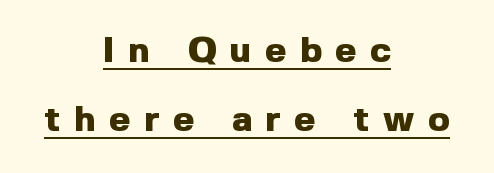
Notice how the stems are strictly vertical — no italics here. Heft: maximum for text — a bold. Here the designer chose a conventional face with non-uniform glyph widths. This rendering uses center alignment, leaving both contours irregular but symmetric. The line texture is sparse and dotted thanks to wide tracking.
